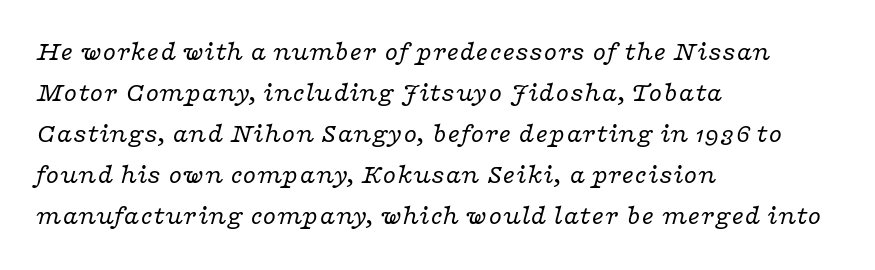
Beneath every word, the page is bare. Summary of weight: not heavy and not bold. The text carries the slant typical of an italic or oblique font. Short and long lines alike share a common starting point at left. Leading matches the norm, producing a regular column. The type is set solid horizontally, with unmodified tracking.
